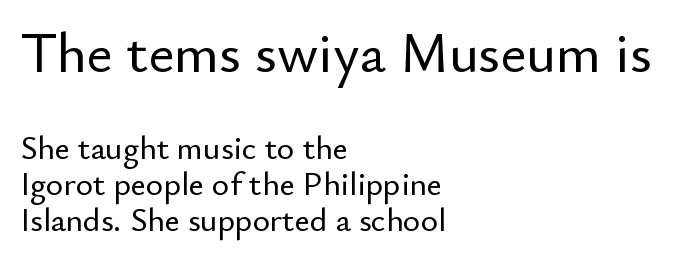
Q: Is the text italic (slanted)? A: No, it is upright.
Q: Is the typeface a serif or a sans-serif typeface? A: Sans-serif.
Q: Is the text underlined? A: No.
Q: How is the paragraph aligned? A: Left-aligned.
Q: Is the spacing between letters normal or unusually wide? A: Normal.
Q: Is the spacing between lines tight, normal or loose? A: Tight.
Q: Which block of text is set in a larger size, the first (top) or the second (bottom)? A: The first (top) one.
Q: Width (condensed, normal, or wide)? A: Normal.
Q: Stroke contrast? A: Low.
Q: x-height? A: Small.
Q: Monospaced? A: No.
